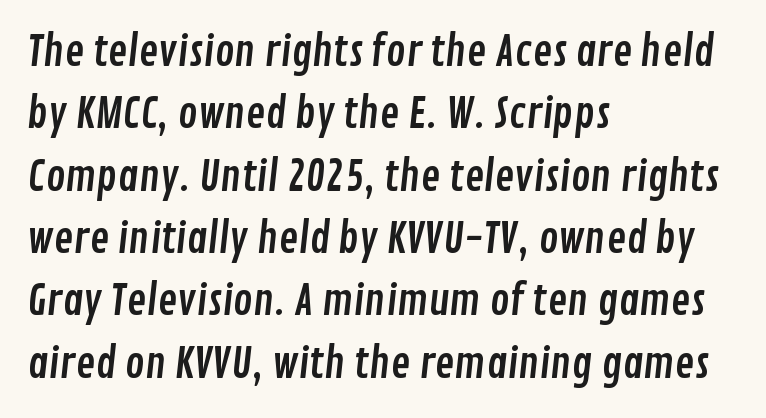
The image shows 41 px condensed sans-serif type; set left-aligned, normal line spacing (1.52x), normal letter spacing, not underlined; low stroke contrast and a medium x-height.
